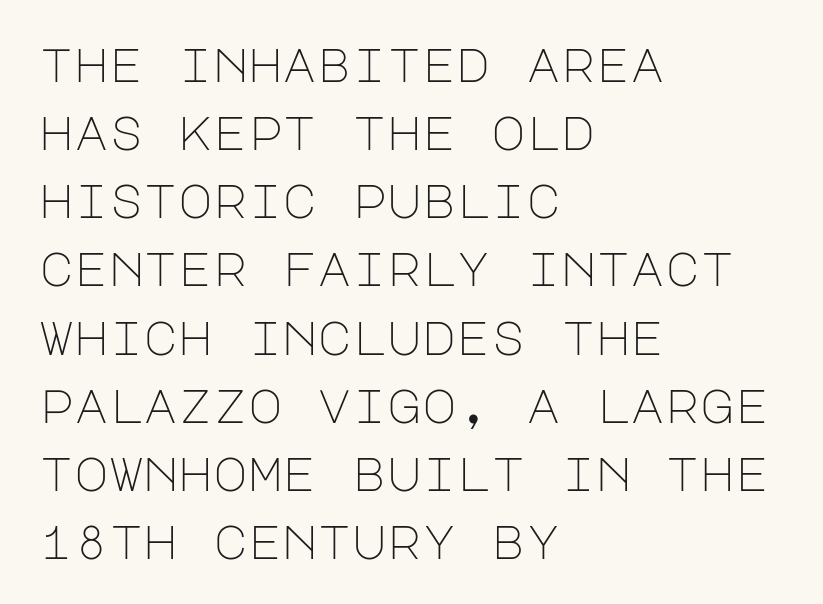
The image shows 47 px light sans-serif type, upright; set left-aligned, normal line spacing (1.45x), normal letter spacing, not underlined; low stroke contrast and a large x-height.
